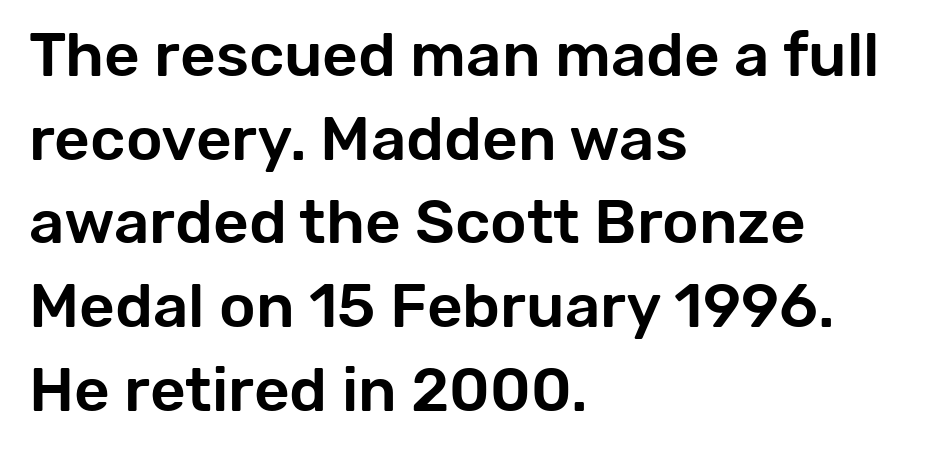
Q: Is the text italic (slanted)? A: No, it is upright.
Q: Is the typeface a serif or a sans-serif typeface? A: Sans-serif.
Q: Is the text underlined? A: No.
Q: How is the paragraph aligned? A: Left-aligned.
Q: Is the spacing between letters normal or unusually wide? A: Normal.
Q: Is the spacing between lines tight, normal or loose? A: Normal.
Q: Width (condensed, normal, or wide)? A: Normal.
Q: Stroke contrast? A: Low.
Q: x-height? A: Medium.
Q: Monospaced? A: No.
